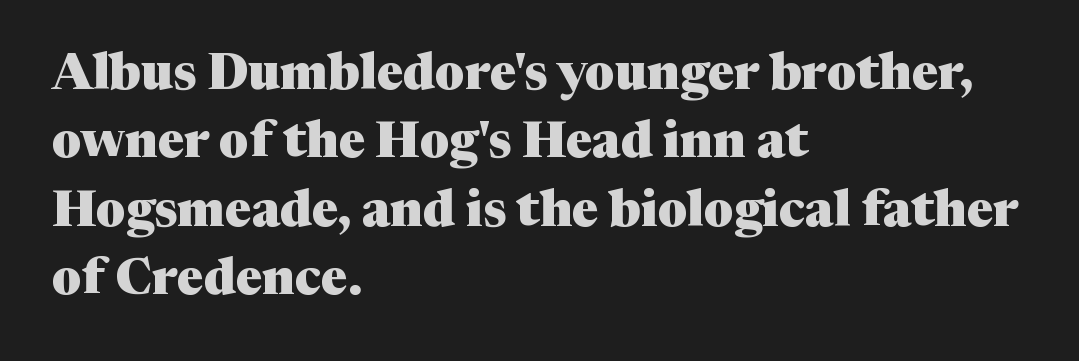
No word sits above an underline. Compared with typical body copy, the letter spacing here is the same. Stroke thickness is high; the sample reads as a true bold. Unlike a clean sans, this face finishes its strokes with serifs. A classic flush-left, rag-right setting is used for this passage.
